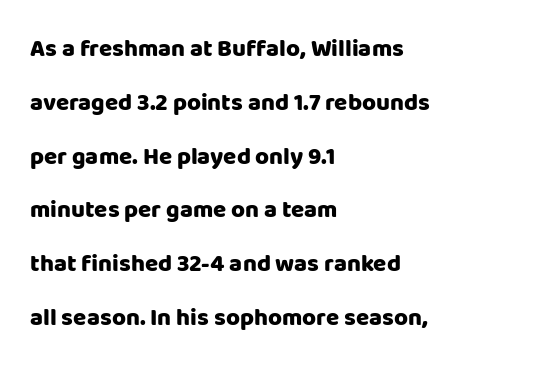
Q: Is the text bold? A: Yes.
Q: Is the text italic (slanted)? A: No, it is upright.
Q: Is the text underlined? A: No.
Q: How is the paragraph aligned? A: Left-aligned.
Q: Is the spacing between letters normal or unusually wide? A: Normal.
Q: Is the spacing between lines tight, normal or loose? A: Loose.
